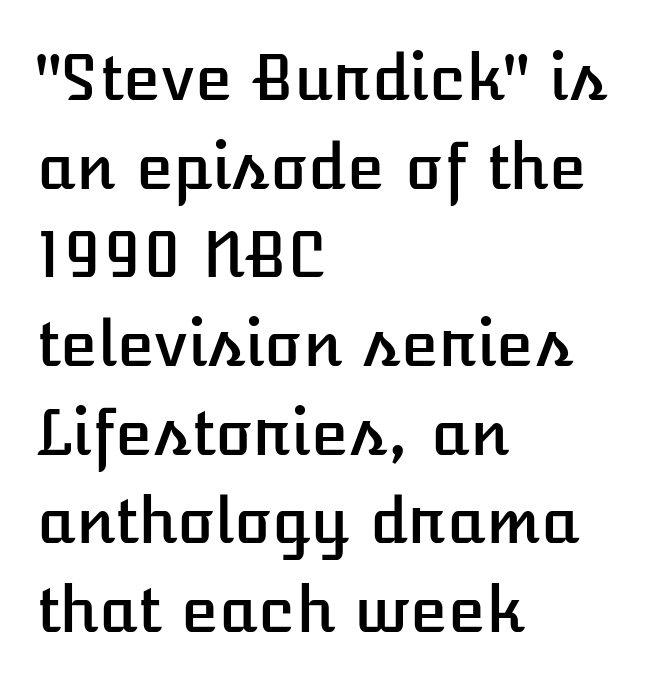
Descenders are the only things crossing below the line. Honestly, the letter spacing is just normal — you wouldn't notice it. The letters advance in unequal steps, a hallmark of proportional type. Notice how descenders clear the ascenders below comfortably — that's standard leading.
